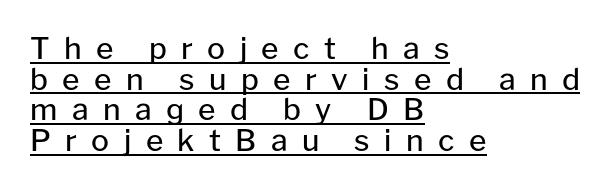
{"serif": "no", "italic": "no", "bold": "no", "weight": "regular", "width": "normal", "stroke_contrast": "low", "x_height": "medium", "monospaced": "no", "underline": "yes", "align": "left", "line_spacing": "tight", "line_spacing_ratio": 1.02, "letter_spacing": "wide", "letter_spacing_em": 0.48, "glyph_px": 30}
